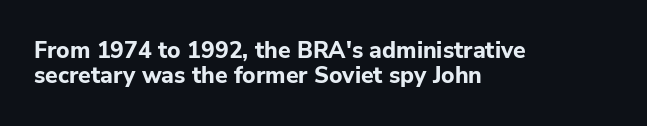
Q: Is the text bold? A: Yes.
Q: Is the text italic (slanted)? A: No, it is upright.
Q: Is the text underlined? A: No.
Q: How is the paragraph aligned? A: Left-aligned.
Q: Is the spacing between letters normal or unusually wide? A: Normal.
Q: Is the spacing between lines tight, normal or loose? A: Tight.
